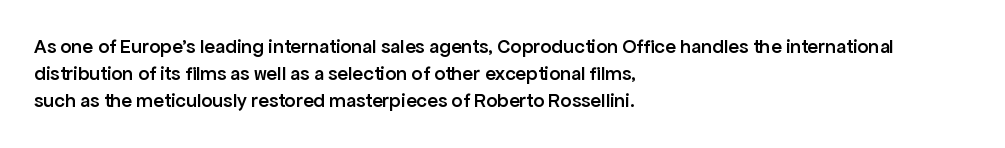
Normally led — the rows are evenly, conventionally spaced. The baseline area is clear. The passage shown is semibold, sitting just below true bold. Style check: upright.
